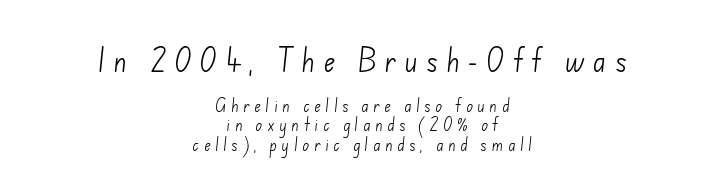
Ink coverage per letter is moderate at most. Honestly, the letter spacing is so wide it's the main thing you notice. The block sitting higher on the canvas is the one with enlarged characters. Whoever set this chose a conventional vertical rhythm. Alignment: centered. Any mark beneath the type? The region is blank.
